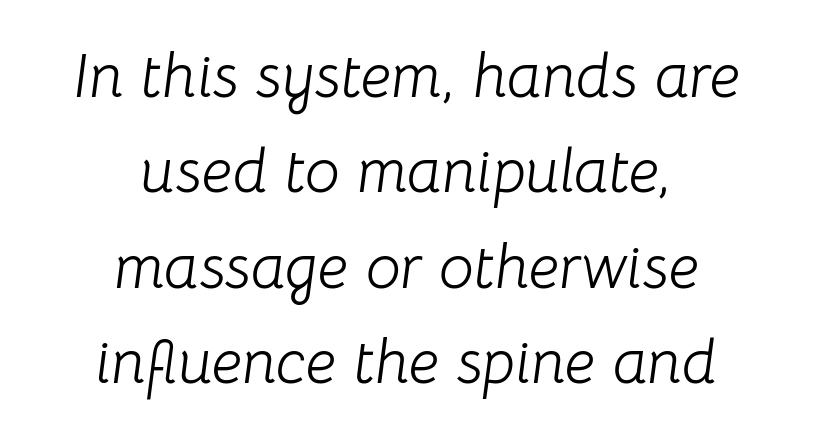
{"italic": "yes", "lean": "right", "slant_degrees": 8, "bold": "no", "weight": "light", "width": "normal", "stroke_contrast": "low", "x_height": "medium", "monospaced": "no", "underline": "no", "align": "center", "line_spacing": "normal", "line_spacing_ratio": 1.54, "letter_spacing": "normal", "letter_spacing_em": 0.0, "glyph_px": 62}
